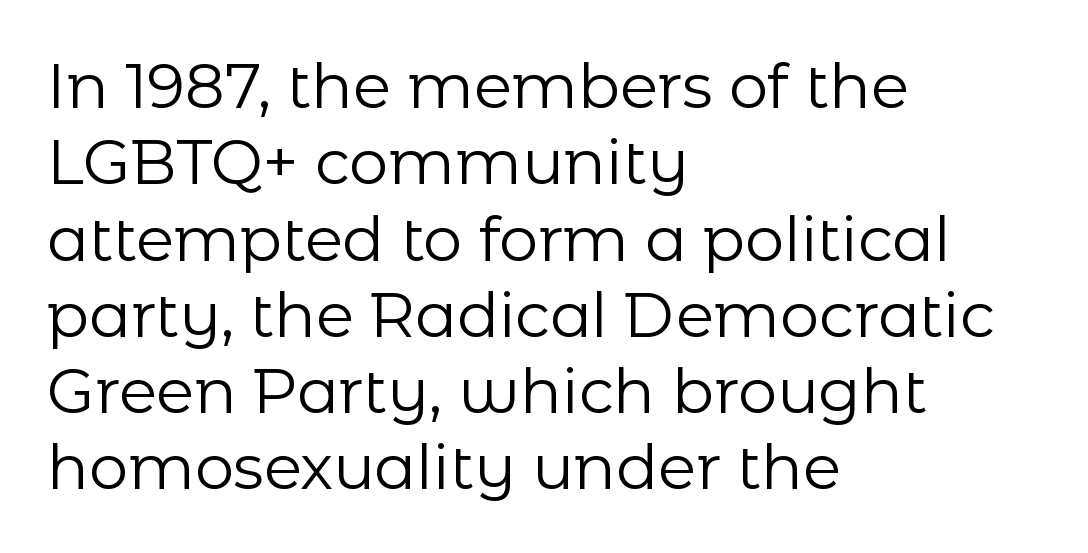
Leftover space on each line is placed entirely after the last word. The passage shown is typed in a proportional face where columns would drift. Rule under the text: the space is simply empty. This is roman type, the default non-slanted kind. The rendering keeps characters at their native spacing.
